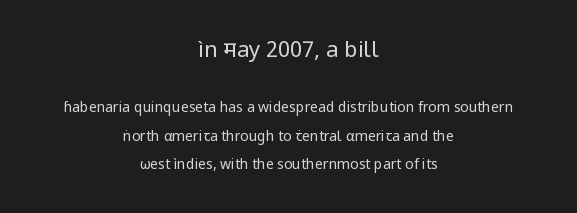
The string is rendered with underlining switched off. There is no visible air inserted between adjacent glyphs. Compared with a typical body face, this is equally light or lighter still. The emphasis by scale lands on block number one, above. Neither beginnings nor endings align; midpoints do. If you measured baseline to baseline, you'd find a long distance.
